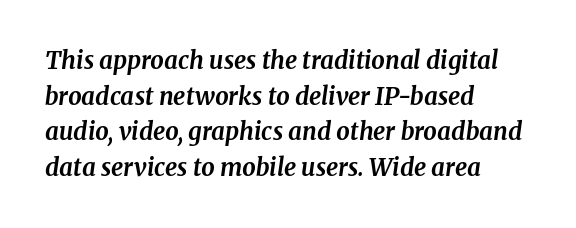
Unmarked baselines from the first word to the last. This sample is left-justified, so line endings fall wherever the words run out. The vertical gap from one line to the next is medium. The axis of the letterforms is tilted away from vertical. The sample has been set heavy, in full bold.
